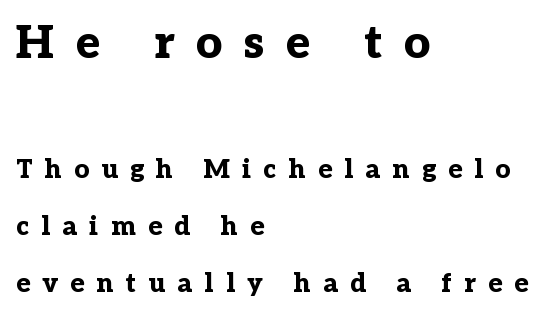
The image shows 46 px bold serif type, upright; set left-aligned, loose line spacing (2.2x), unusually wide letter spacing (+0.47 em), not underlined; the first (top) block is 1.77x larger; low stroke contrast and a medium x-height.
